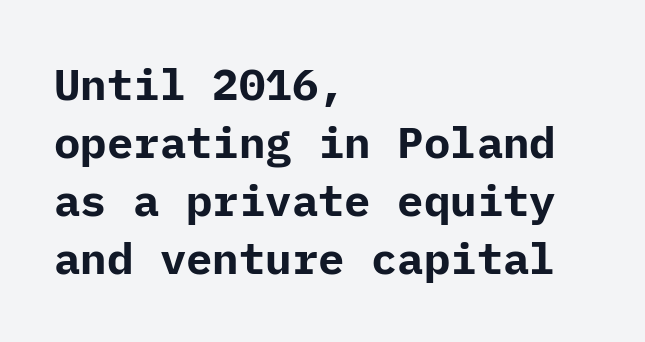
The axis of the letterforms is exactly vertical. Horizontal alignment here is leftward, the default for most running prose. The vertical gap from one line to the next is medium. Emphasis by weight is at full strength: bold. This rendering employs a face without finishing strokes, i.e., a sans-serif.
